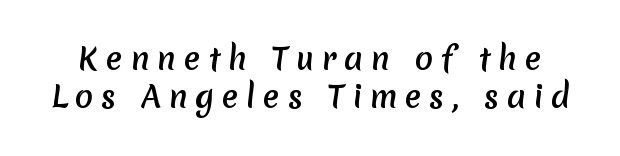
Q: Is the typeface a serif or a sans-serif typeface? A: Sans-serif.
Q: Is the text underlined? A: No.
Q: Is the spacing between letters normal or unusually wide? A: Unusually wide.
Q: Is the spacing between lines tight, normal or loose? A: Normal.
Q: Width (condensed, normal, or wide)? A: Normal.
Q: Stroke contrast? A: Medium.
Q: x-height? A: Medium.
Q: Monospaced? A: No.
